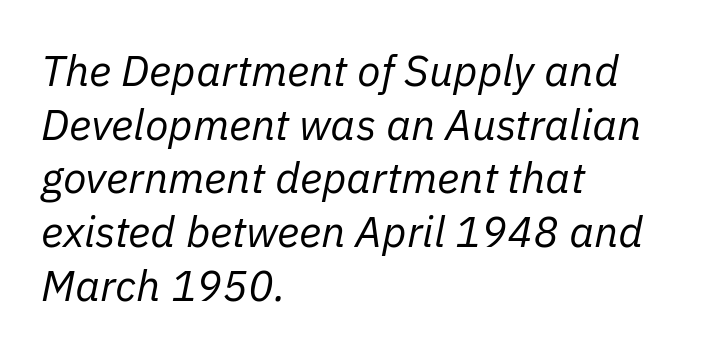
The letterforms sit shoulder to shoulder at normal distance. There's an unmistakable incline to the writing here. Every row of glyphs begins at an identical x-position on the left. No letter is thick-stroked: the sample isn't bold. This block has exactly the height ordinary leading produces.
